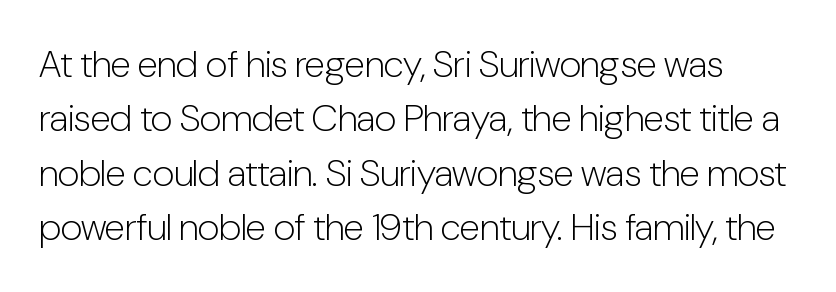
The image shows 38 px light, condensed sans-serif type, upright; set normal line spacing (1.43x), normal letter spacing, not underlined; low stroke contrast and a medium x-height.
